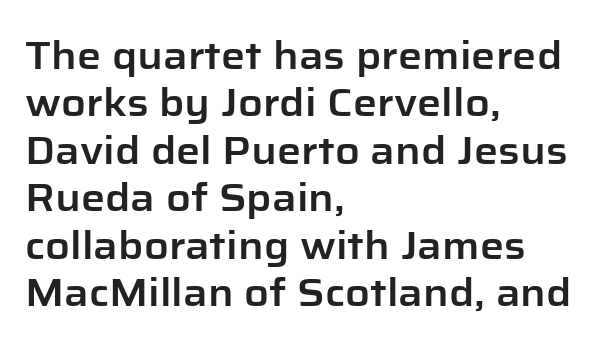
Q: Is the text italic (slanted)? A: No, it is upright.
Q: Is the typeface a serif or a sans-serif typeface? A: Sans-serif.
Q: Is the text underlined? A: No.
Q: How is the paragraph aligned? A: Left-aligned.
Q: Is the spacing between letters normal or unusually wide? A: Normal.
Q: Is the spacing between lines tight, normal or loose? A: Normal.
Q: Width (condensed, normal, or wide)? A: Normal.
Q: Stroke contrast? A: Low.
Q: x-height? A: Medium.
Q: Monospaced? A: No.
